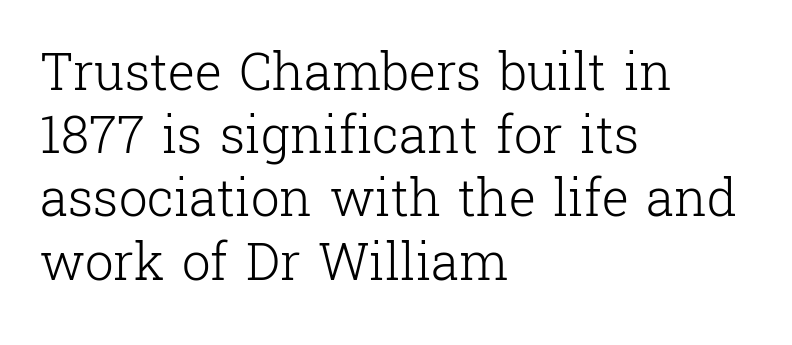
Q: Is the text bold? A: No.
Q: Is the text italic (slanted)? A: No, it is upright.
Q: Is the typeface a serif or a sans-serif typeface? A: Serif.
Q: Is the text underlined? A: No.
Q: How is the paragraph aligned? A: Left-aligned.
Q: Is the spacing between letters normal or unusually wide? A: Normal.
Q: Width (condensed, normal, or wide)? A: Normal.
Q: Stroke contrast? A: Low.
Q: x-height? A: Medium.
Q: Monospaced? A: No.
